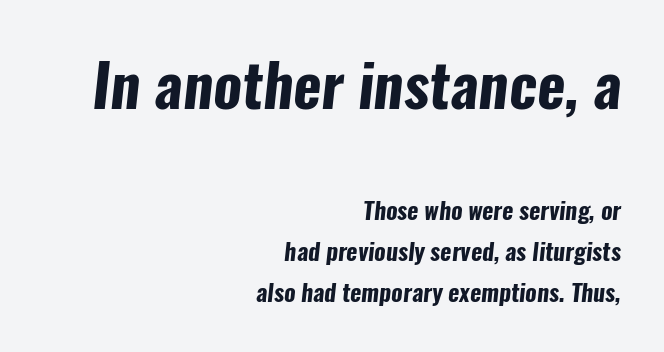
Q: Is the text bold? A: Yes.
Q: Is the typeface a serif or a sans-serif typeface? A: Sans-serif.
Q: Is the text underlined? A: No.
Q: How is the paragraph aligned? A: Right-aligned.
Q: Is the spacing between letters normal or unusually wide? A: Normal.
Q: Is the spacing between lines tight, normal or loose? A: Normal.
Q: Which block of text is set in a larger size, the first (top) or the second (bottom)? A: The first (top) one.
Q: Width (condensed, normal, or wide)? A: Condensed.
Q: Stroke contrast? A: Low.
Q: x-height? A: Medium.
Q: Monospaced? A: No.
